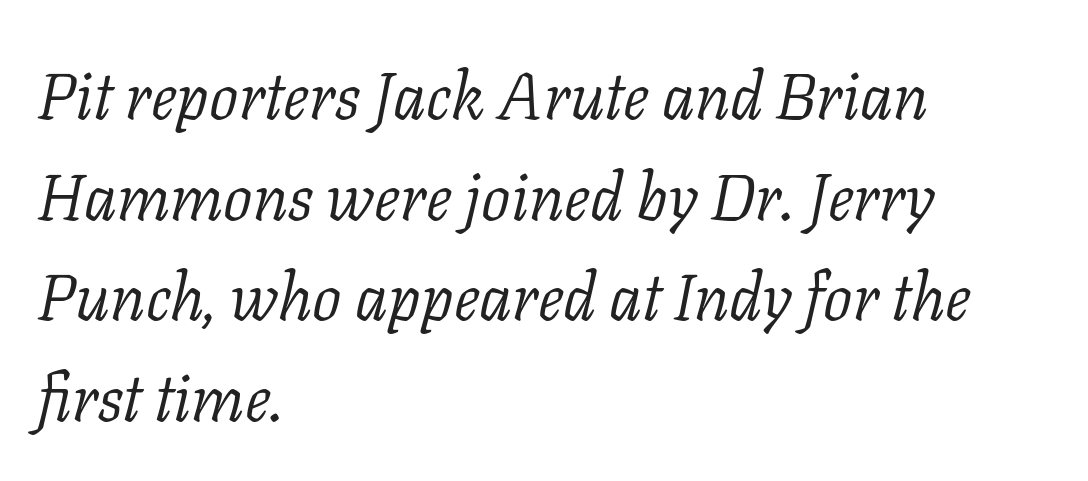
{"serif": "yes", "italic": "yes", "lean": "right", "slant_degrees": 11, "bold": "no", "weight": "light", "width": "normal", "stroke_contrast": "low", "x_height": "medium", "monospaced": "no", "underline": "no", "align": "left", "line_spacing": "normal", "line_spacing_ratio": 1.55, "letter_spacing": "normal", "letter_spacing_em": 0.0, "glyph_px": 65}
